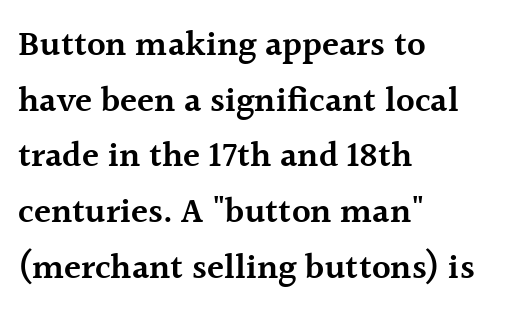
{"serif": "yes", "italic": "no", "bold": "semi", "weight": "semibold", "width": "normal", "x_height": "medium", "monospaced": "no", "underline": "no", "align": "left", "line_spacing": "normal", "line_spacing_ratio": 1.59, "letter_spacing": "normal", "letter_spacing_em": 0.0, "glyph_px": 35}
